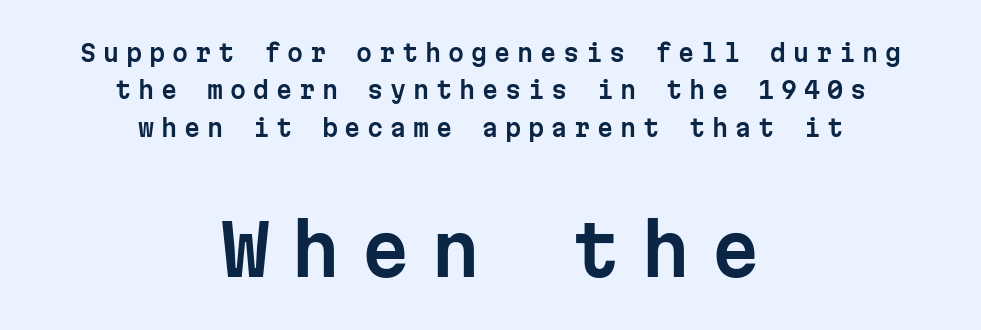
Q: Is the text italic (slanted)? A: No, it is upright.
Q: Is the typeface a serif or a sans-serif typeface? A: Sans-serif.
Q: Is the text underlined? A: No.
Q: How is the paragraph aligned? A: Centered.
Q: Is the spacing between letters normal or unusually wide? A: Unusually wide.
Q: Is the spacing between lines tight, normal or loose? A: Normal.
Q: Which block of text is set in a larger size, the first (top) or the second (bottom)? A: The second (bottom) one.
Q: Width (condensed, normal, or wide)? A: Normal.
Q: Stroke contrast? A: Low.
Q: x-height? A: Medium.
Q: Monospaced? A: Yes.
